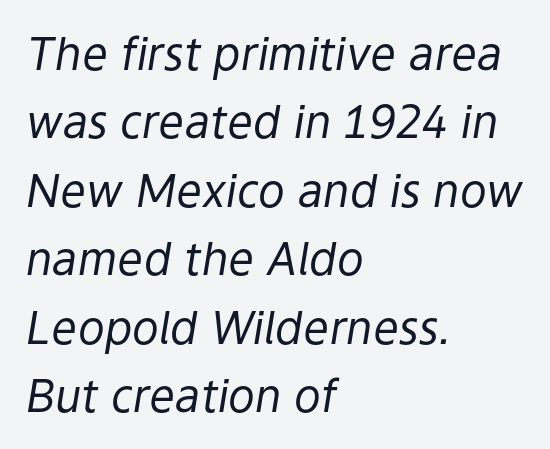
Q: Is the text bold? A: No.
Q: Is the text italic (slanted)? A: Yes, it leans right by about 9 degrees.
Q: Is the text underlined? A: No.
Q: How is the paragraph aligned? A: Left-aligned.
Q: Is the spacing between letters normal or unusually wide? A: Normal.
Q: Is the spacing between lines tight, normal or loose? A: Normal.
Q: Width (condensed, normal, or wide)? A: Normal.
Q: Stroke contrast? A: Low.
Q: x-height? A: Medium.
Q: Monospaced? A: No.
